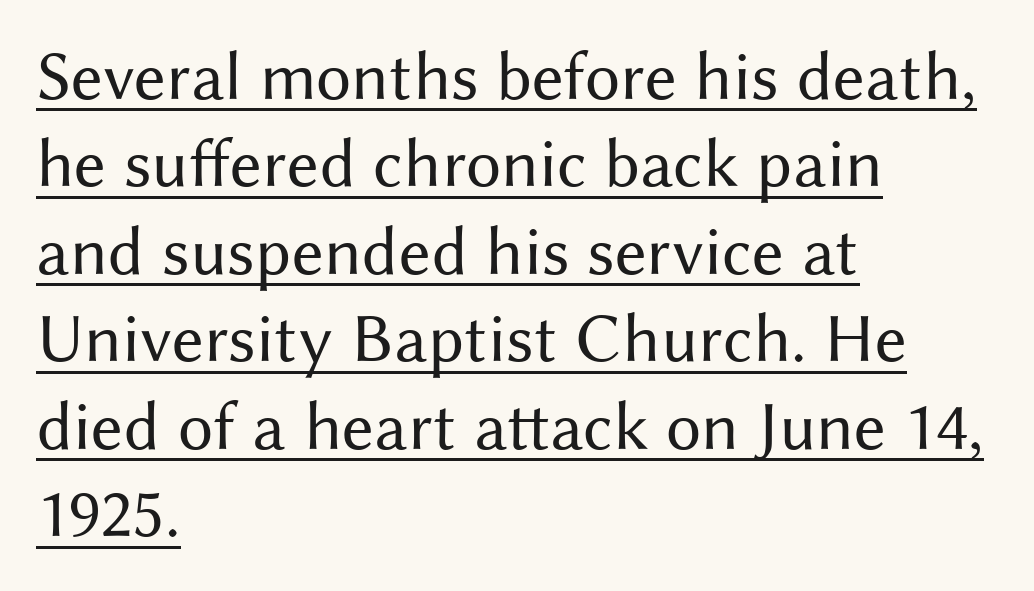
{"serif": "no", "italic": "no", "bold": "no", "weight": "regular", "width": "normal", "stroke_contrast": "medium", "x_height": "medium", "monospaced": "no", "underline": "yes", "align": "left", "line_spacing": "normal", "line_spacing_ratio": 1.25, "letter_spacing": "normal", "letter_spacing_em": 0.0, "glyph_px": 70}
